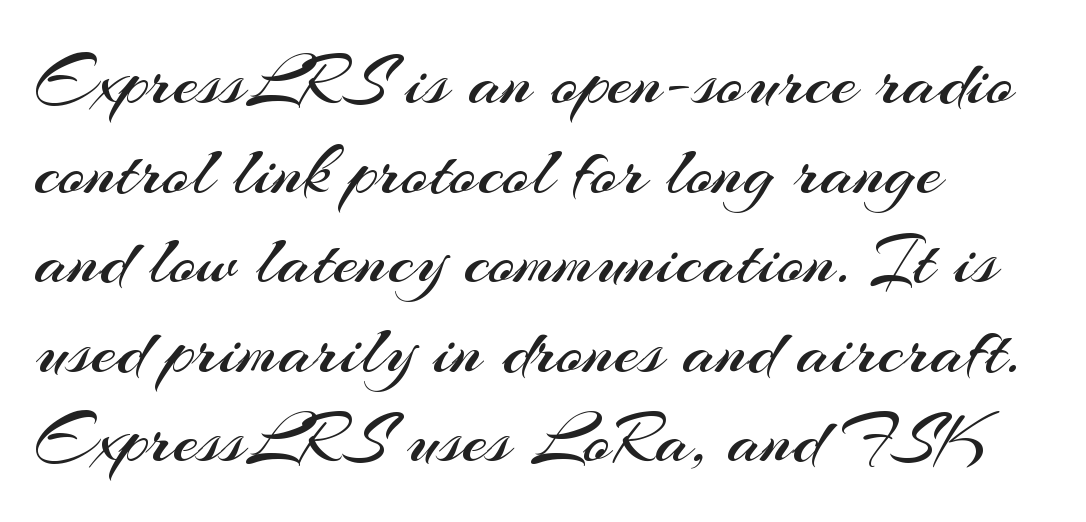
The paragraph shown leans on its left margin. Nothing heavy about these letters — not bold at all. Each word holds together tightly as a unit, with standard inter-letter gaps.
